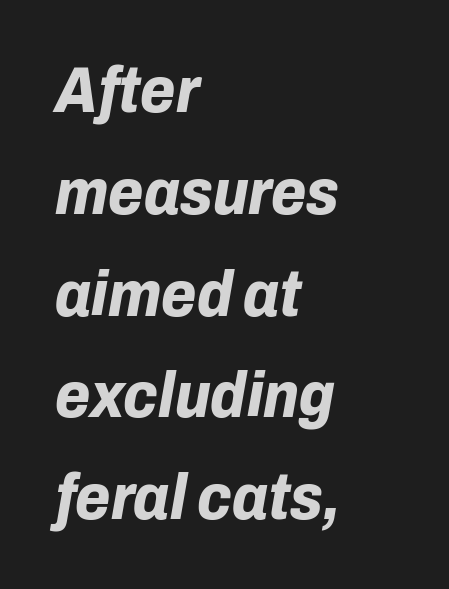
{"italic": "yes", "lean": "right", "slant_degrees": 10, "bold": "yes", "weight": "bold", "width": "normal", "stroke_contrast": "low", "x_height": "medium", "monospaced": "no", "underline": "no", "align": "left", "line_spacing": "normal", "line_spacing_ratio": 1.59, "letter_spacing": "normal", "letter_spacing_em": 0.0, "glyph_px": 64}
